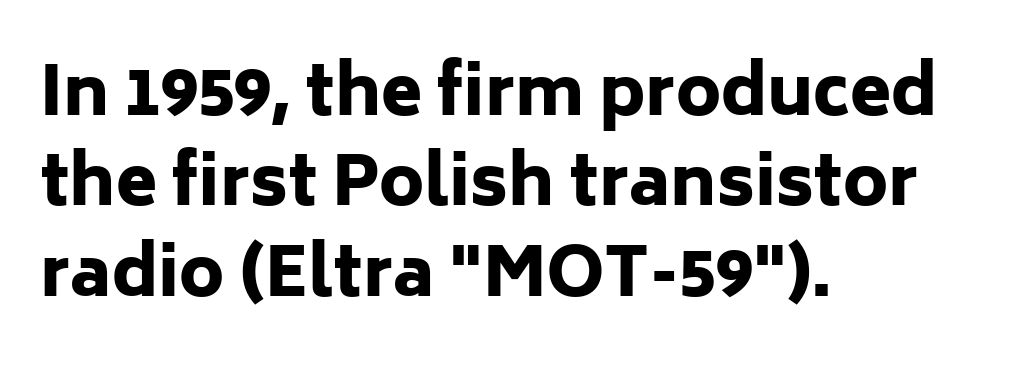
Tall strokes in this sample are plumb rather than angled. Decoration check: the copy has no underline. The passage shown is typed in a proportional face where columns would drift. Compared with typical paragraphs, the rows here are spaced about the same. Nope, no serifs anywhere on these letters.
